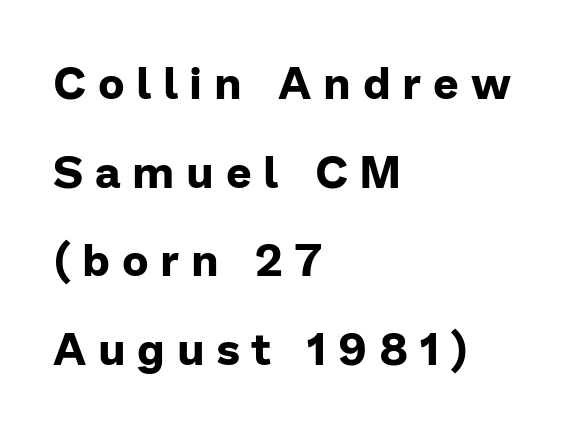
The image shows 45 px bold sans-serif type, upright; set left-aligned, loose line spacing (1.97x), unusually wide letter spacing (+0.26 em), not underlined; low stroke contrast and a medium x-height.
